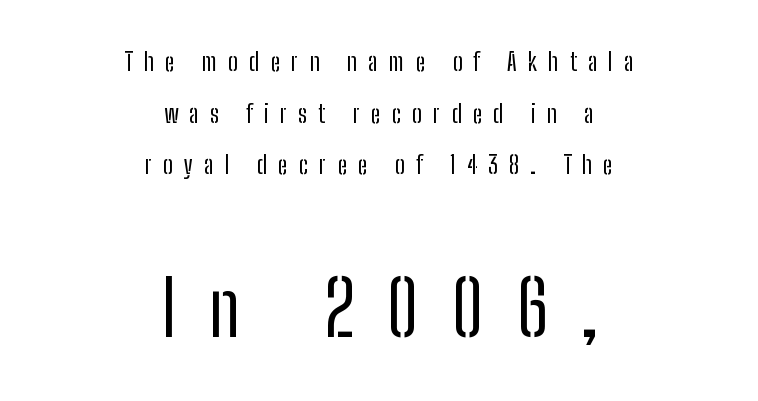
{"serif": "no", "italic": "no", "bold": "no", "weight": "regular", "width": "condensed", "stroke_contrast": "low", "x_height": "medium", "monospaced": "no", "underline": "no", "align": "center", "line_spacing": "loose", "line_spacing_ratio": 2.07, "letter_spacing": "wide", "letter_spacing_em": 0.44, "larger_block": "second", "size_ratio": 3.04, "glyph_px": 76}
